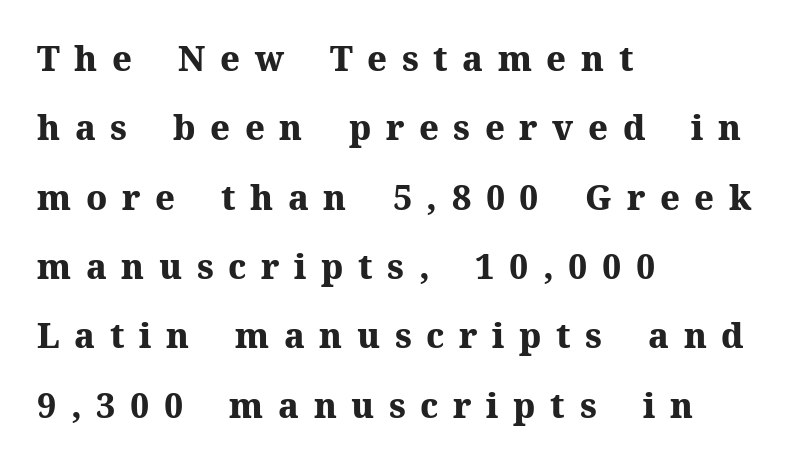
The image shows 34 px heavy serif type, upright; set left-aligned, loose line spacing (2.04x), unusually wide letter spacing (+0.43 em), not underlined; medium stroke contrast and a medium x-height.
